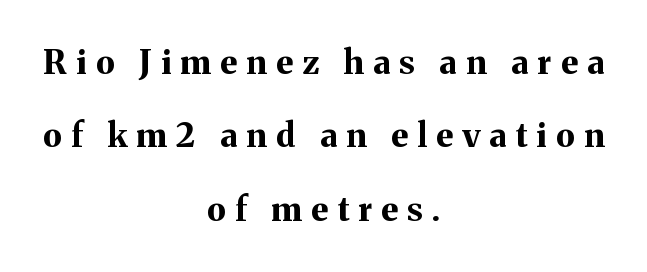
The image shows 33 px bold serif type, upright; set centered, loose line spacing (2.22x), unusually wide letter spacing (+0.28 em), not underlined; medium stroke contrast and a medium x-height.
